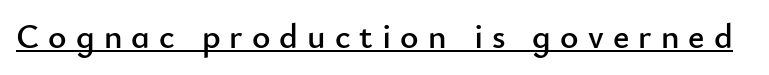
The image shows 35 px sans-serif type, upright; set unusually wide letter spacing (+0.26 em), underlined; low stroke contrast and a small x-height.
